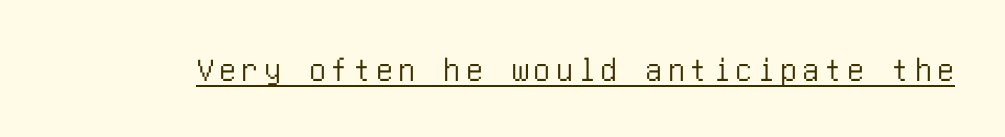
The rendered words wear a rule along their underside. Designer's note — italics off, roman on. A typesetter would label this face a sans.
